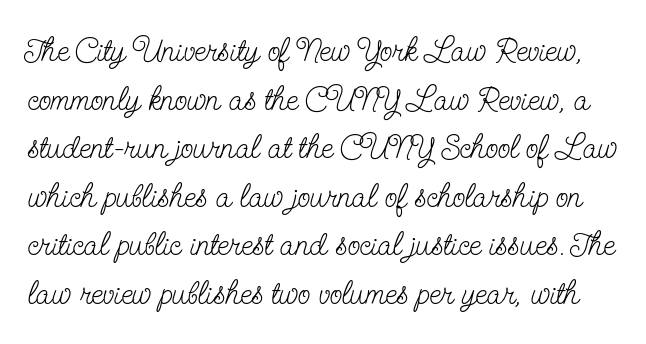
{"serif": "yes", "bold": "no", "weight": "light", "width": "condensed", "stroke_contrast": "low", "x_height": "small", "monospaced": "no", "underline": "no", "line_spacing": "normal", "line_spacing_ratio": 1.47, "letter_spacing": "normal", "letter_spacing_em": 0.0, "glyph_px": 33}
